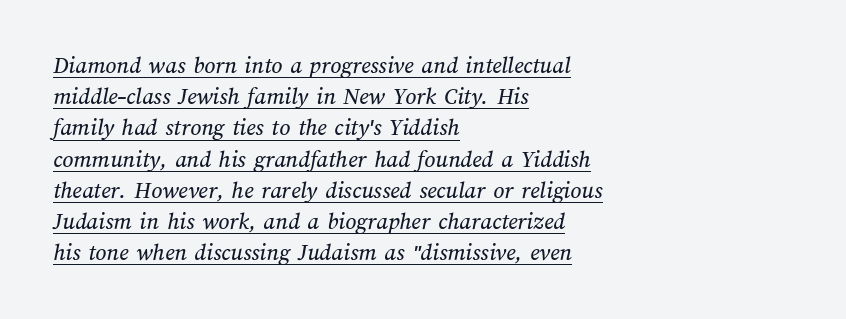
Q: Is the text underlined? A: Yes.
Q: How is the paragraph aligned? A: Left-aligned.
Q: Is the spacing between letters normal or unusually wide? A: Normal.
Q: Is the spacing between lines tight, normal or loose? A: Normal.
